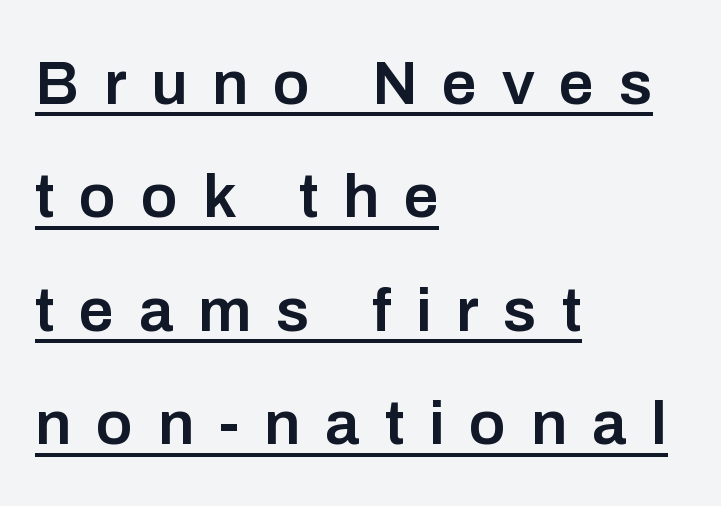
The image shows 62 px semibold sans-serif type, upright; set left-aligned, line spacing 1.83x, unusually wide letter spacing (+0.4 em), underlined; low stroke contrast and a medium x-height.
